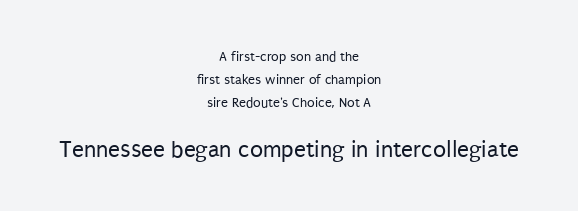
Is the stroke heavy? The answer is a plain regular-or-lighter. When letters stand straight like this, we call the style roman or upright. The foot of each line stays bare and open. How are the letters spaced? Ordinarily, with no added tracking.
